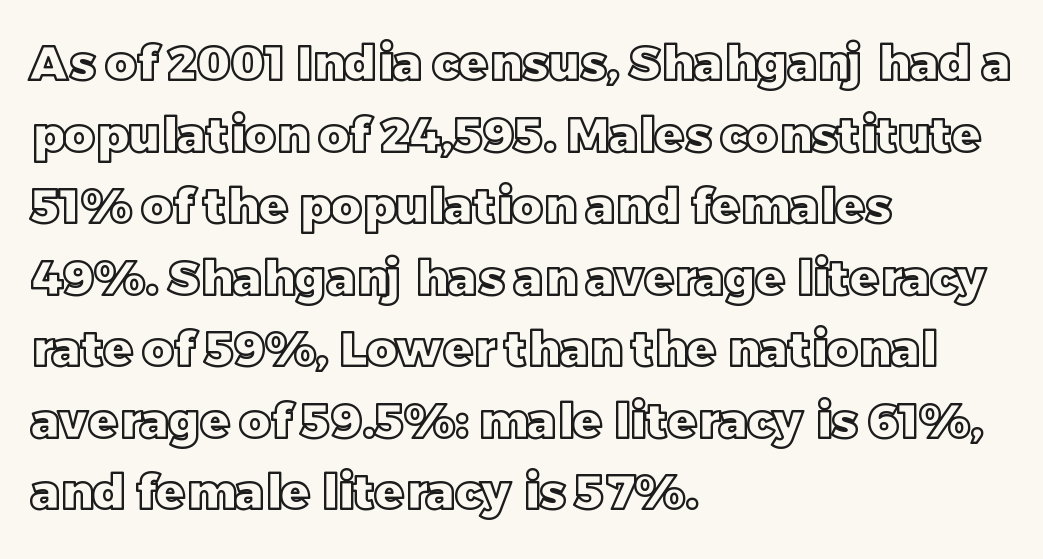
The image shows 48 px text type, upright; set left-aligned, normal line spacing (1.49x), normal letter spacing, not underlined; a large x-height.
